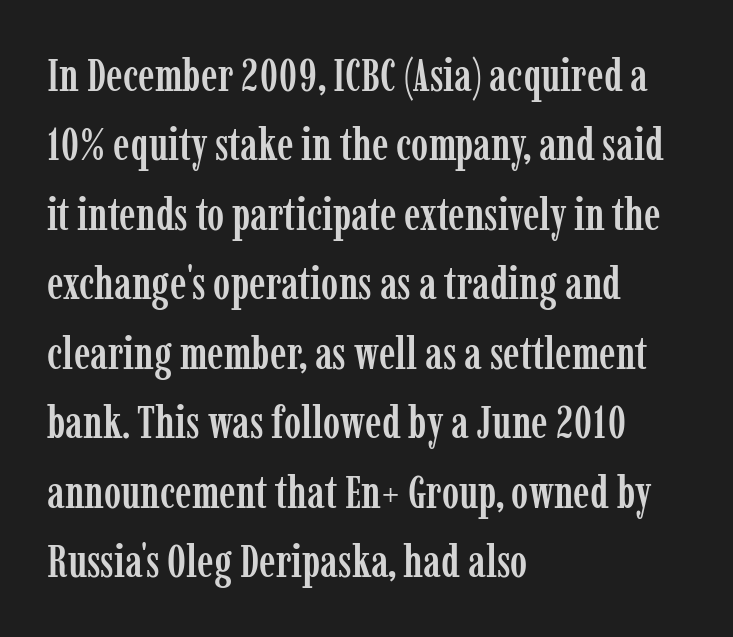
The image shows 46 px condensed serif type, upright; set left-aligned, normal line spacing (1.51x), normal letter spacing, not underlined; low stroke contrast and a medium x-height.
